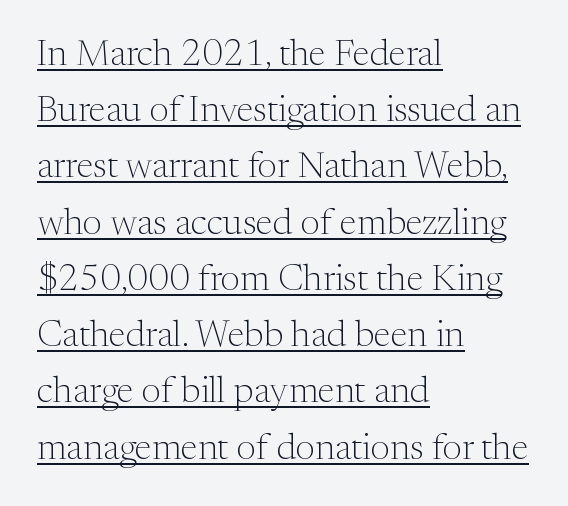
Q: Is the text bold? A: No.
Q: Is the text italic (slanted)? A: No, it is upright.
Q: Is the typeface a serif or a sans-serif typeface? A: Serif.
Q: Is the text underlined? A: Yes.
Q: How is the paragraph aligned? A: Left-aligned.
Q: Is the spacing between letters normal or unusually wide? A: Normal.
Q: Is the spacing between lines tight, normal or loose? A: Normal.
Q: Width (condensed, normal, or wide)? A: Normal.
Q: Stroke contrast? A: Medium.
Q: x-height? A: Medium.
Q: Monospaced? A: No.
